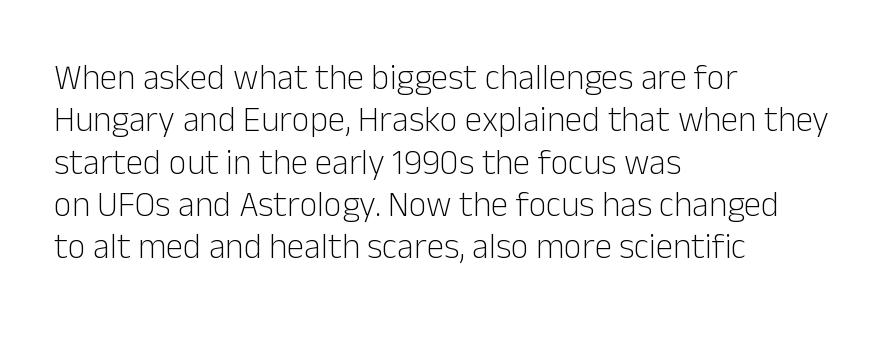
The image shows 35 px light sans-serif type, upright; set left-aligned, line spacing 1.21x, normal letter spacing, not underlined; low stroke contrast and a medium x-height.
